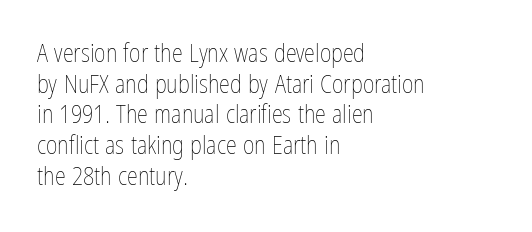
The letters look calm and open, with moderate or lighter stems. Descenders are the only things crossing below the line. Left-aligned paragraph, ragged on the right. Short note: letters normally spaced.
